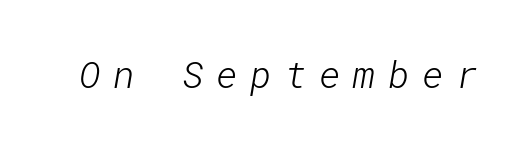
{"serif": "no", "bold": "no", "weight": "light", "width": "normal", "stroke_contrast": "low", "x_height": "medium", "underline": "no", "letter_spacing": "wide", "letter_spacing_em": 0.34, "glyph_px": 37}
